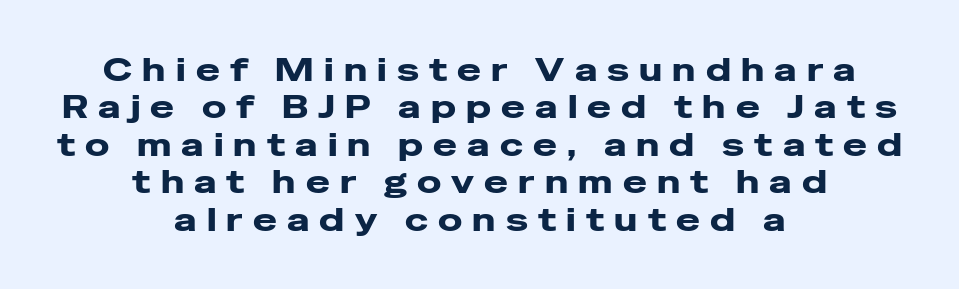
{"serif": "no", "italic": "no", "bold": "yes", "weight": "heavy", "width": "wide", "stroke_contrast": "low", "x_height": "medium", "monospaced": "no", "underline": "no", "align": "center", "line_spacing_ratio": 1.17, "letter_spacing": "wide", "letter_spacing_em": 0.32, "glyph_px": 32}
